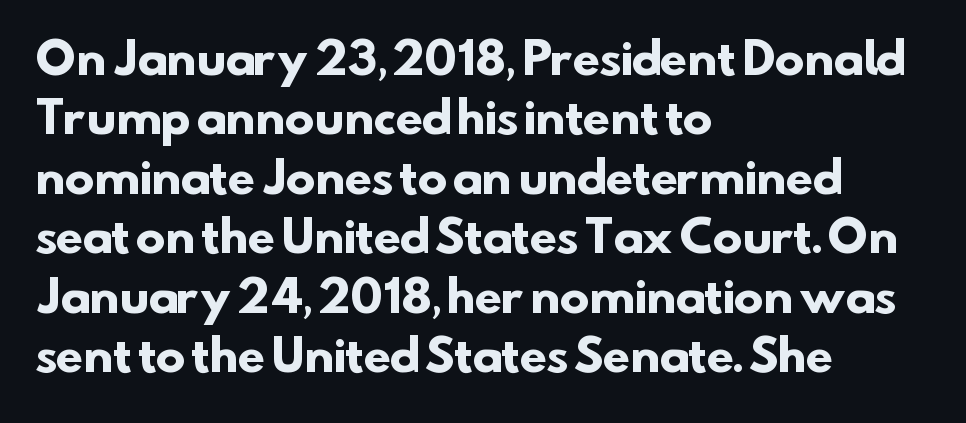
Regular leading. Alignment: flush left. The rendering uses a bold face; every stroke is thick and dark. Descenders hang freely into open space. The gaps between neighbouring characters are ordinary and unremarkable. You could not count columns in this text — the font is proportionally spaced.
